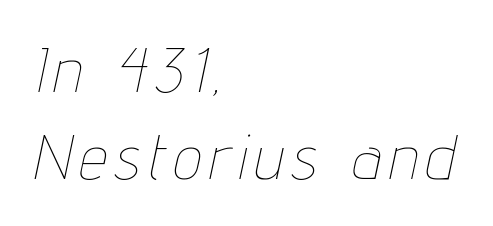
Each new line begins a customary step beneath the previous one. Line beginnings align vertically; line endings do not. Has an underline been added? It has not. Letters have the restrained weight of plain body copy at most.
